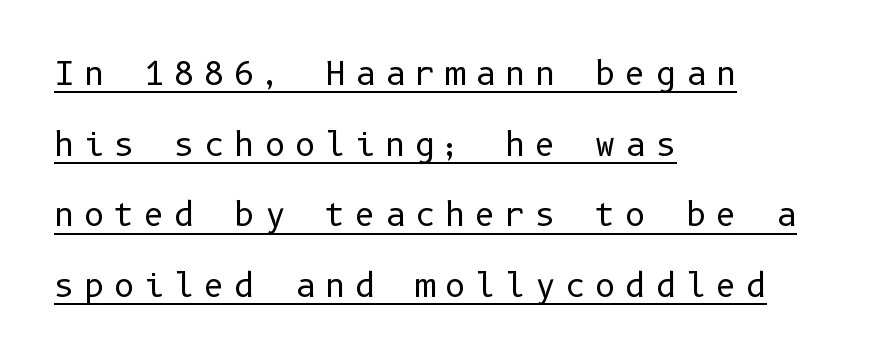
The image shows 32 px regular-weight sans-serif type, upright; set left-aligned, loose line spacing (2.21x), unusually wide letter spacing (+0.29 em), underlined; low stroke contrast and a medium x-height.
